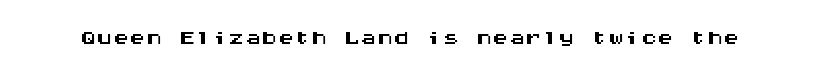
{"serif": "no", "italic": "no", "width": "wide", "stroke_contrast": "medium", "x_height": "large", "monospaced": "yes", "underline": "no", "letter_spacing": "normal", "letter_spacing_em": 0.0, "glyph_px": 33}
